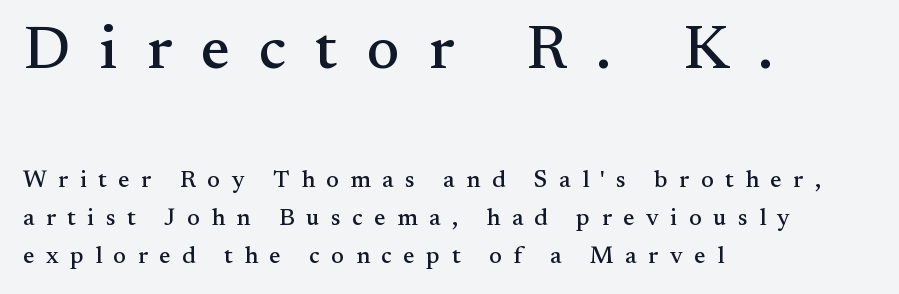
The image shows 61 px serif type, upright; set left-aligned, normal line spacing (1.59x), unusually wide letter spacing (+0.48 em), not underlined; the first (top) block is 2.54x larger; medium stroke contrast and a small x-height.
